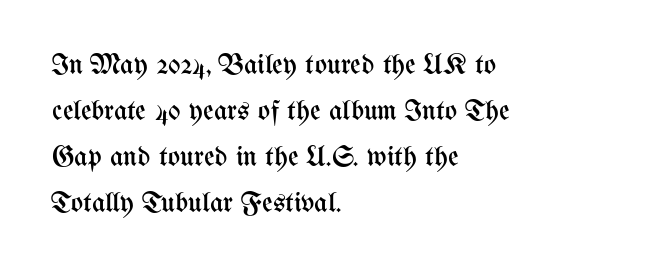
These lines are set flush left with a ragged right edge. Underline: absent. Is this a fixed-width face? No — the glyphs have proportional, varying widths. Line spacing here is normal.
